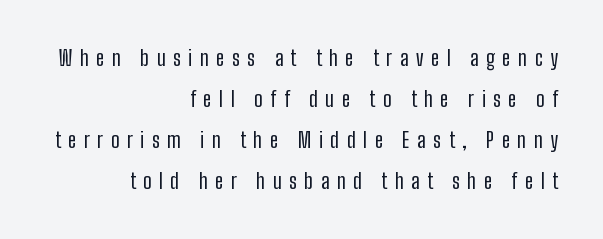
{"italic": "no", "bold": "no", "underline": "no", "align": "right", "line_spacing": "loose", "line_spacing_ratio": 1.95, "letter_spacing": "wide", "letter_spacing_em": 0.36, "glyph_px": 21}
